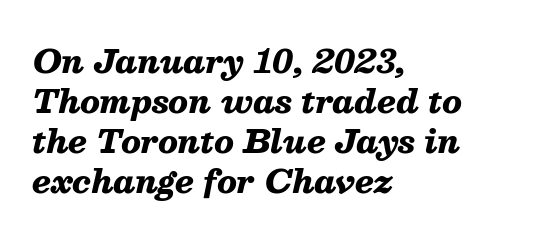
The image shows 32 px heavy type, italic (leaning right); set left-aligned, normal line spacing (1.25x), normal letter spacing, not underlined; medium stroke contrast and a medium x-height.
